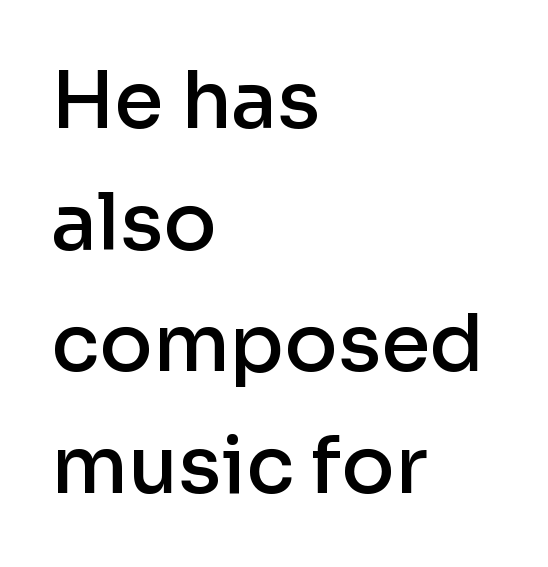
{"serif": "no", "italic": "no", "bold": "semi", "weight": "semibold", "width": "normal", "stroke_contrast": "low", "x_height": "medium", "monospaced": "no", "underline": "no", "align": "left", "line_spacing": "normal", "line_spacing_ratio": 1.54, "letter_spacing": "normal", "letter_spacing_em": 0.0, "glyph_px": 79}
